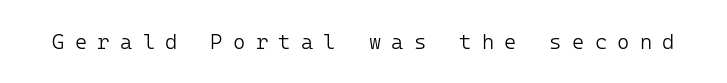
The image shows 21 px text type, upright; set unusually wide letter spacing (+0.49 em), not underlined.
